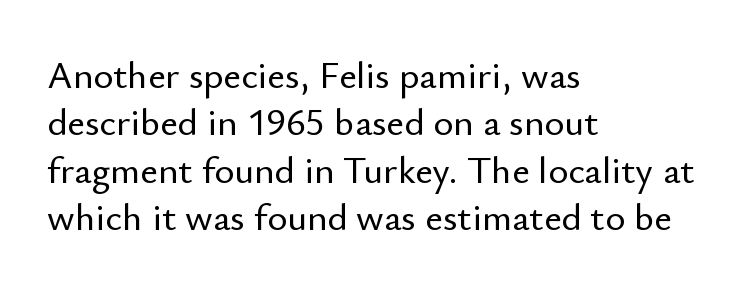
Q: Is the text italic (slanted)? A: No, it is upright.
Q: Is the typeface a serif or a sans-serif typeface? A: Sans-serif.
Q: Is the text underlined? A: No.
Q: How is the paragraph aligned? A: Left-aligned.
Q: Is the spacing between letters normal or unusually wide? A: Normal.
Q: Is the spacing between lines tight, normal or loose? A: Normal.
Q: Width (condensed, normal, or wide)? A: Normal.
Q: Stroke contrast? A: Low.
Q: x-height? A: Small.
Q: Monospaced? A: No.
